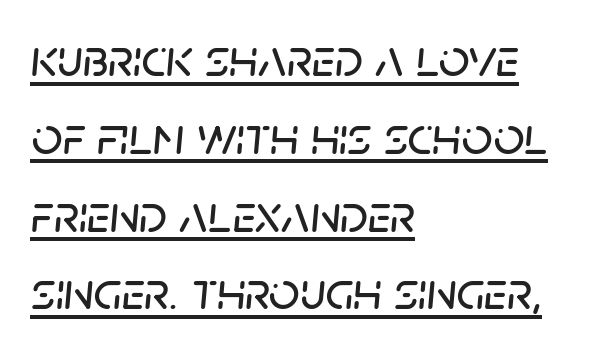
The image shows 54 px text type, italic (leaning right); set left-aligned, normal line spacing (1.44x), normal letter spacing, underlined; low stroke contrast and a large x-height.
